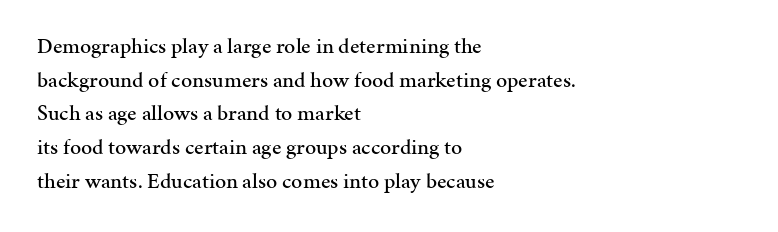
{"italic": "no", "underline": "no", "align": "left", "line_spacing": "normal", "line_spacing_ratio": 1.53, "letter_spacing": "normal", "letter_spacing_em": 0.0, "glyph_px": 22}
